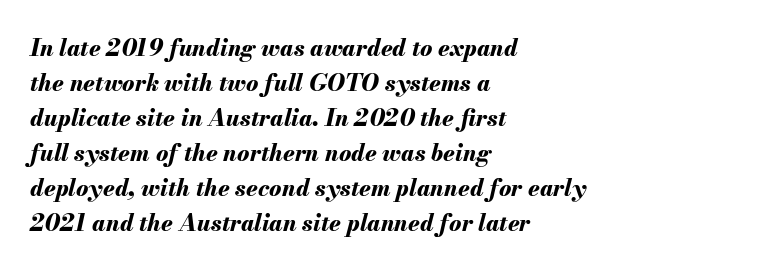
These lines stack with their left ends in a neat column. Quick note: underline off. The rendering applies a slant to the glyphs. Weight: bold. Baseline-to-baseline distance is the conventional proportion of letter height.
